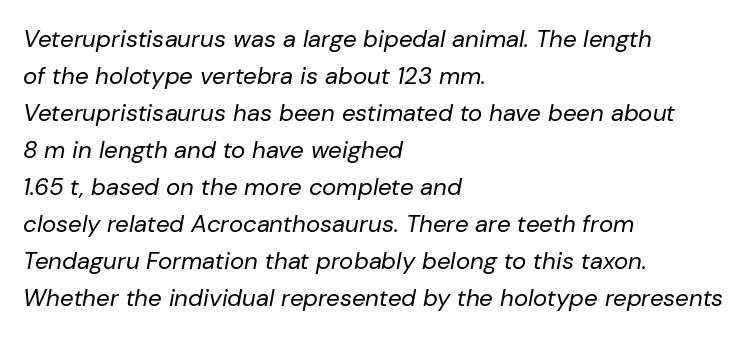
{"italic": "yes", "lean": "right", "slant_degrees": 10, "bold": "no", "underline": "no", "align": "left", "line_spacing": "normal", "line_spacing_ratio": 1.54, "letter_spacing": "normal", "letter_spacing_em": 0.0, "glyph_px": 24}
